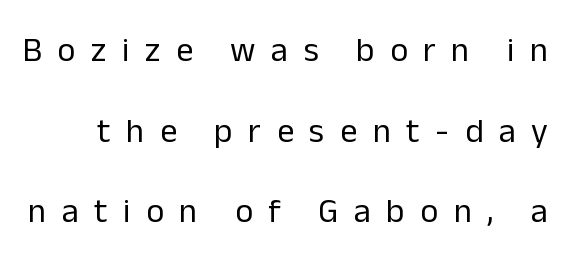
The image shows 34 px regular-weight sans-serif type, upright; set loose line spacing (2.37x), unusually wide letter spacing (+0.46 em), not underlined; low stroke contrast and a medium x-height.
